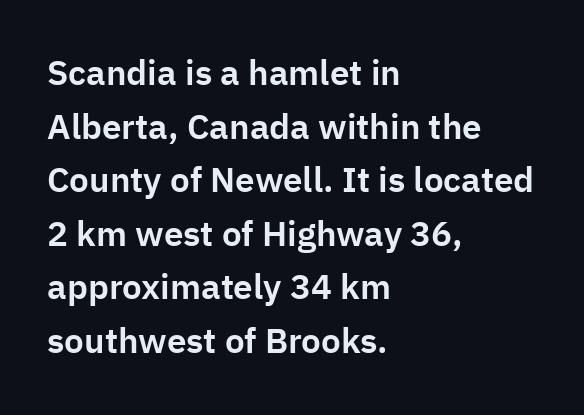
The image shows 35 px sans-serif type, upright; set left-aligned, normal line spacing (1.53x), normal letter spacing, not underlined; low stroke contrast and a medium x-height.
